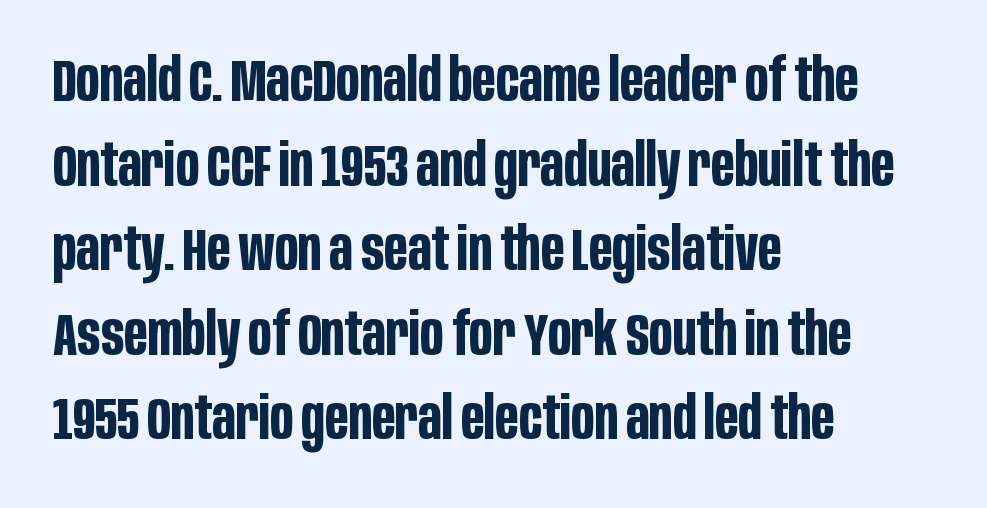
{"serif": "no", "italic": "no", "bold": "yes", "weight": "bold", "width": "condensed", "stroke_contrast": "low", "x_height": "large", "monospaced": "no", "underline": "no", "align": "left", "line_spacing": "normal", "line_spacing_ratio": 1.41, "letter_spacing": "normal", "letter_spacing_em": 0.0, "glyph_px": 60}
